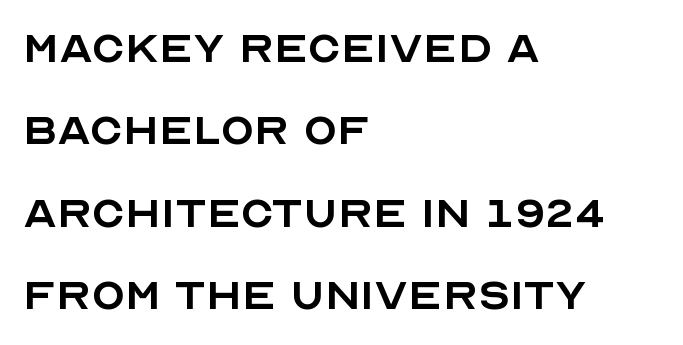
The image shows 55 px regular-weight sans-serif type, upright; set left-aligned, normal line spacing (1.5x), normal letter spacing, not underlined; a large x-height.
